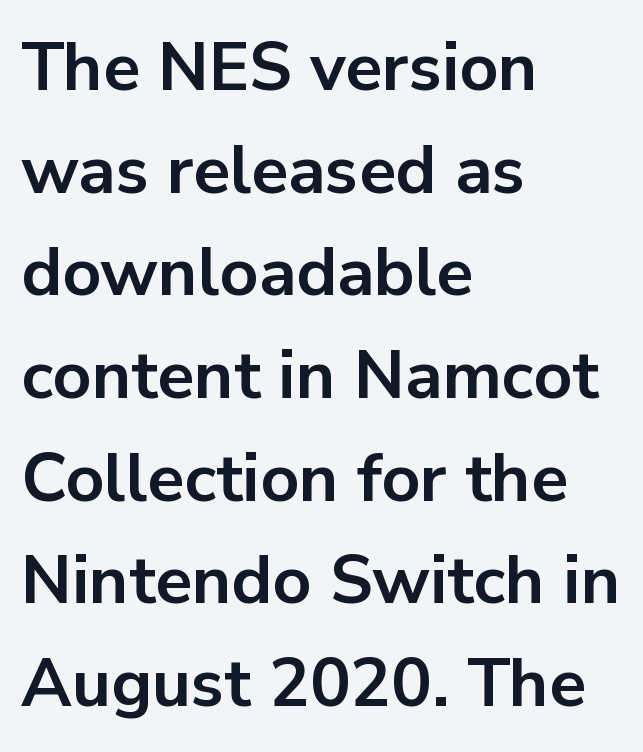
The image shows 68 px bold sans-serif type, upright; set left-aligned, normal line spacing (1.51x), normal letter spacing, not underlined; low stroke contrast and a medium x-height.
